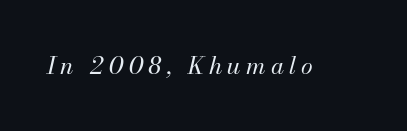
The area under the type is left untouched. Tall strokes in this sample are angled rather than plumb. The letterforms stand isolated, each surrounded by extra space. No chunkiness to these letters — they're not bold.
